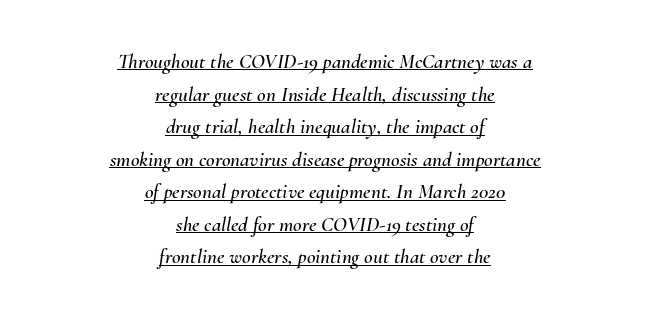
The lines in this sample share a center point and differ in where they start and stop. In terms of posture, this sample is oblique. The specimen includes a rule beneath the text block's lines. The gaps between neighbouring characters are ordinary and unremarkable. The passage shown stacks its lines at a standard gap.
